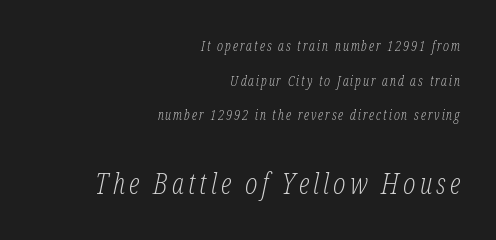
The image shows 29 px light, condensed serif type, italic (leaning right); set right-aligned, loose line spacing (2.48x), not underlined; the second (bottom) block is 2.07x larger; low stroke contrast and a medium x-height.
